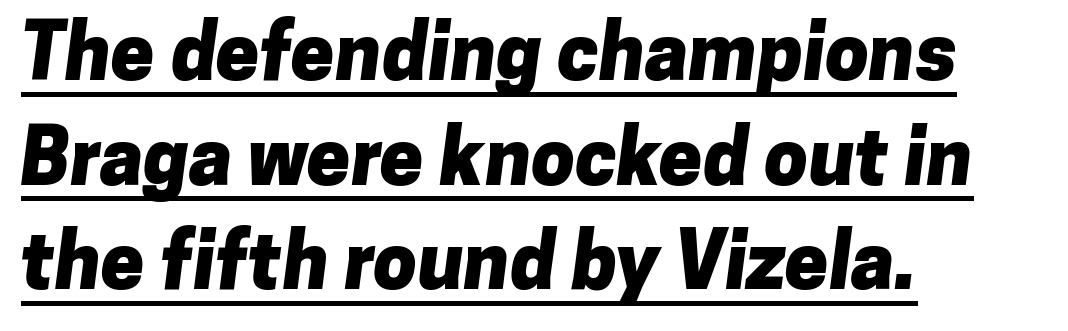
{"serif": "no", "bold": "yes", "weight": "heavy", "width": "normal", "stroke_contrast": "low", "x_height": "medium", "monospaced": "no", "underline": "yes", "align": "left", "line_spacing": "normal", "line_spacing_ratio": 1.34, "letter_spacing": "normal", "letter_spacing_em": 0.0, "glyph_px": 78}
